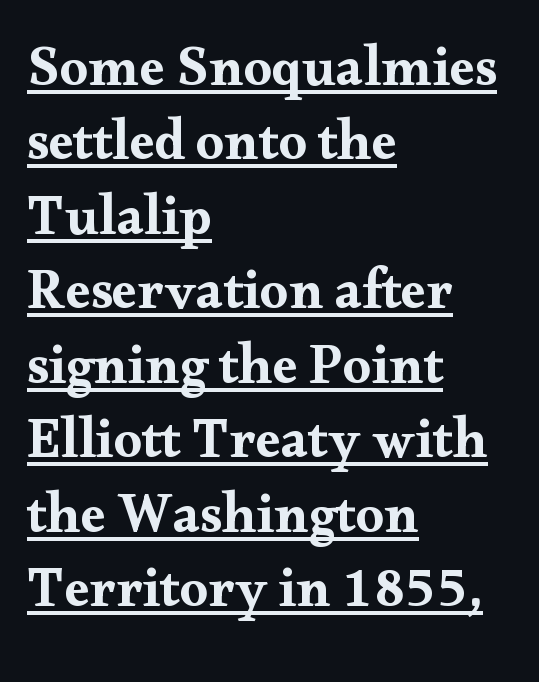
Each letter keeps its own natural width here, so spacing adapts to shape. The rows are spaced the way most documents space them. The passage is arranged the way most books set body copy — flush left. Note: serifs present on the glyphs. Emphasis is given by a line drawn under the lettering.
